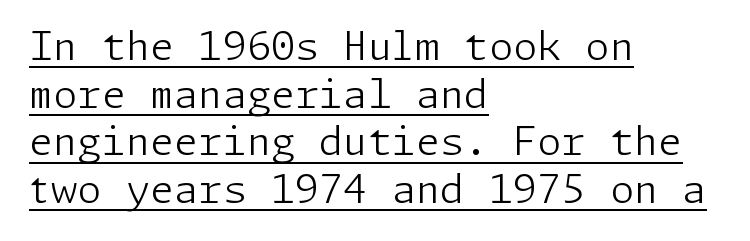
This rendering features underlined lettering. This sample uses a sans-serif face. Is the letter spacing exaggerated? No — it looks like the ordinary default. Compared with a centered layout, this one pins lines to the left instead. Stems here are at most as thick as an everyday book face. Italic? Not at all — the glyphs are vertical.
